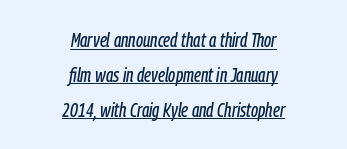
The image shows 20 px text type, italic (leaning right); set centered, line spacing 1.74x, normal letter spacing, underlined.
